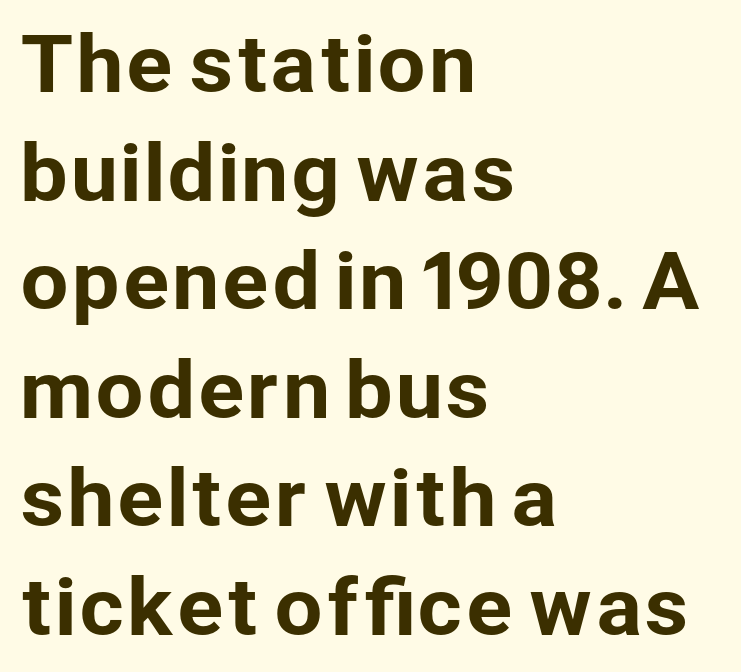
Vertical strokes here are truly vertical. Descenders hang freely into open space. A student would call this left alignment; a typographer would say flush left, rag right. To sum up the face: it is a sans, with no serifs.
